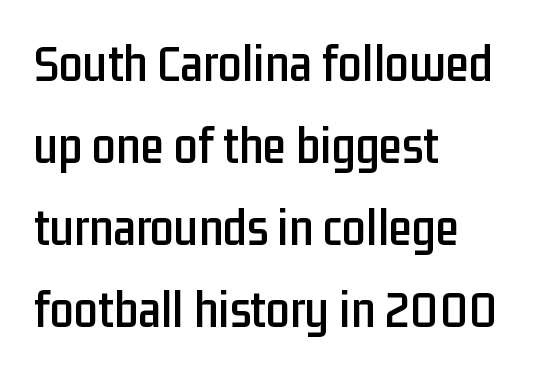
Each letter keeps its own natural width here, so spacing adapts to shape. Decoration check: the copy has no underline. Honestly, the row spacing looks completely unremarkable. A typesetter would label this face a sans.
